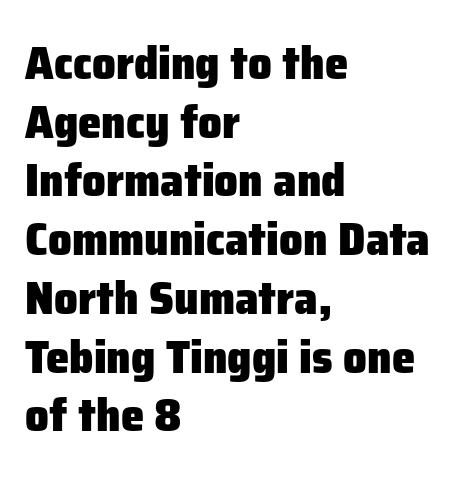
Where is the straight margin? On the left. The passage shown is typeset with a sans-serif family. Baseline-to-baseline distance is the conventional proportion of letter height. Strong, thick strokes mark this as bold type. This sample uses an upright cut, with every glyph sitting square on the baseline.
